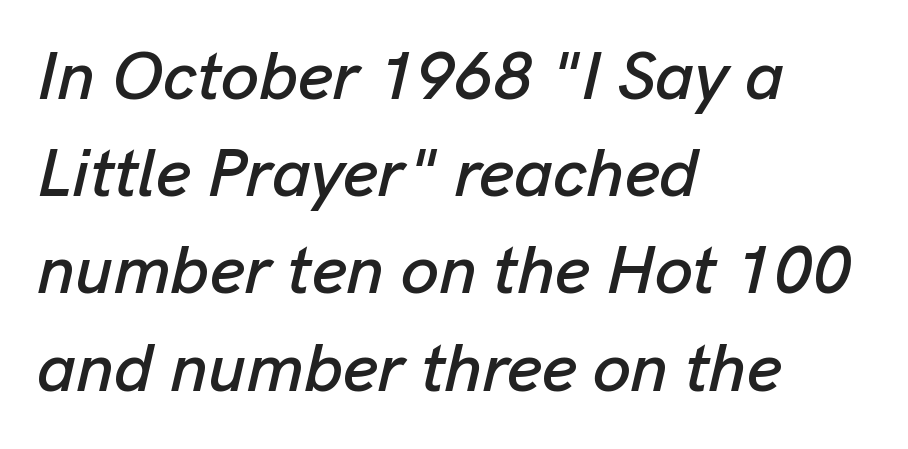
Posture: slanted. Each word holds together tightly as a unit, with standard inter-letter gaps. The block of text has a typical density, with ordinary space between rows. Where is the straight margin? On the left.
